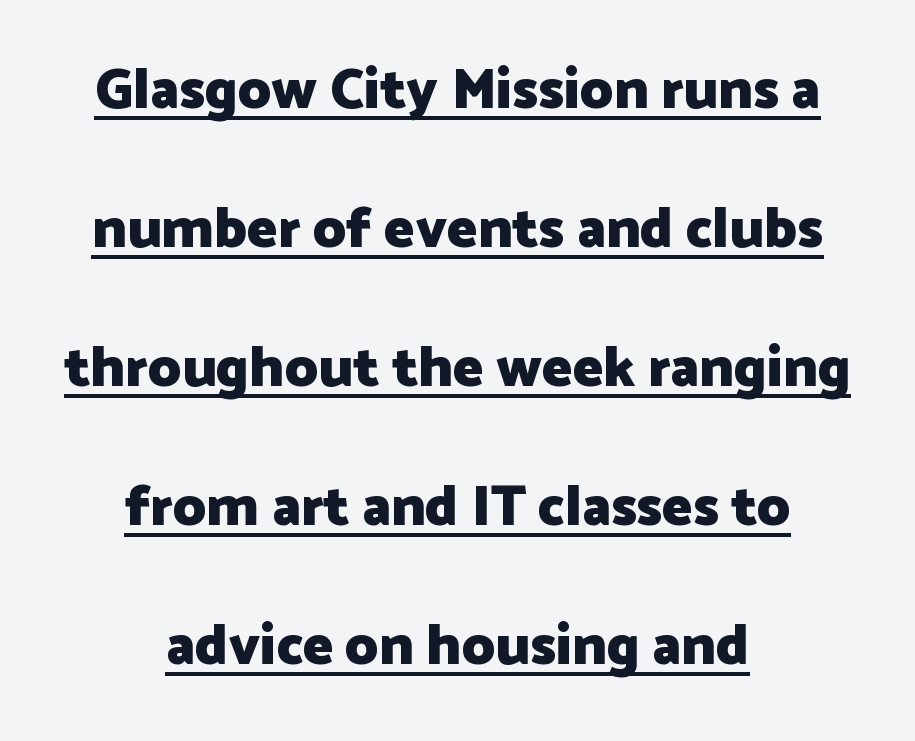
{"serif": "no", "italic": "no", "bold": "yes", "weight": "heavy", "width": "normal", "stroke_contrast": "low", "x_height": "medium", "monospaced": "no", "underline": "yes", "align": "center", "line_spacing": "loose", "line_spacing_ratio": 2.44, "letter_spacing": "normal", "letter_spacing_em": 0.0, "glyph_px": 57}
